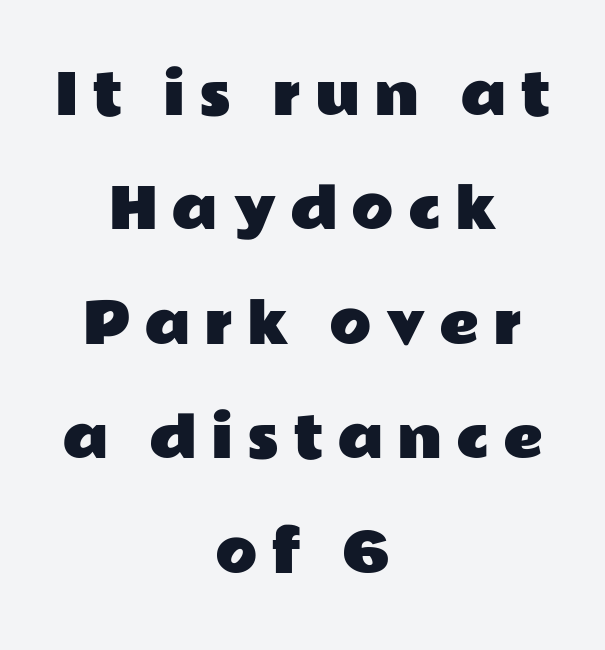
Q: Is the text italic (slanted)? A: No, it is upright.
Q: Is the typeface a serif or a sans-serif typeface? A: Sans-serif.
Q: Is the text underlined? A: No.
Q: How is the paragraph aligned? A: Centered.
Q: Is the spacing between letters normal or unusually wide? A: Unusually wide.
Q: Is the spacing between lines tight, normal or loose? A: Loose.
Q: Width (condensed, normal, or wide)? A: Wide.
Q: Stroke contrast? A: Low.
Q: x-height? A: Medium.
Q: Monospaced? A: No.
